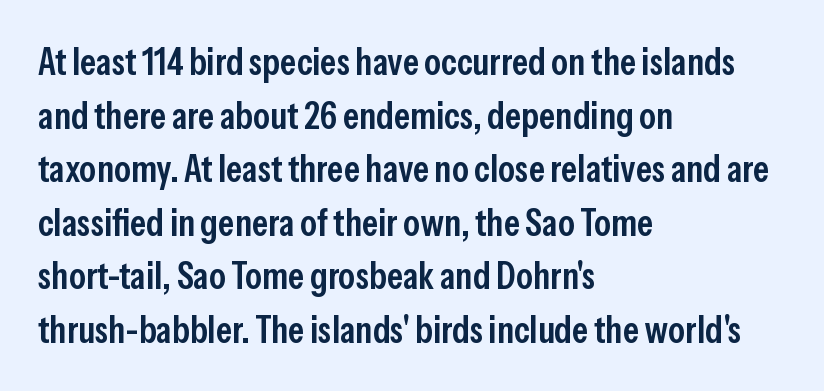
{"serif": "no", "italic": "no", "bold": "semi", "weight": "semibold", "width": "condensed", "stroke_contrast": "low", "x_height": "medium", "monospaced": "no", "underline": "no", "align": "left", "line_spacing": "normal", "line_spacing_ratio": 1.41, "letter_spacing": "normal", "letter_spacing_em": 0.0, "glyph_px": 38}
